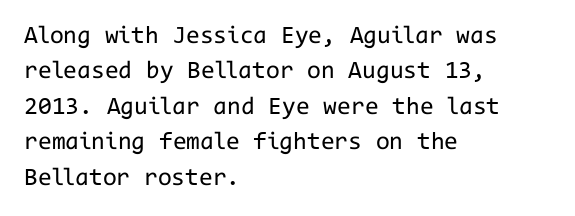
Plain, unruled lines of type. Is the type heavy? It reads as light-to-regular instead. Interline gaps are of average width in this sample. In terms of posture, this sample is upright. These lines are set flush left with a ragged right edge. Nothing unusual about the tracking: characters are spaced as the font intends.
